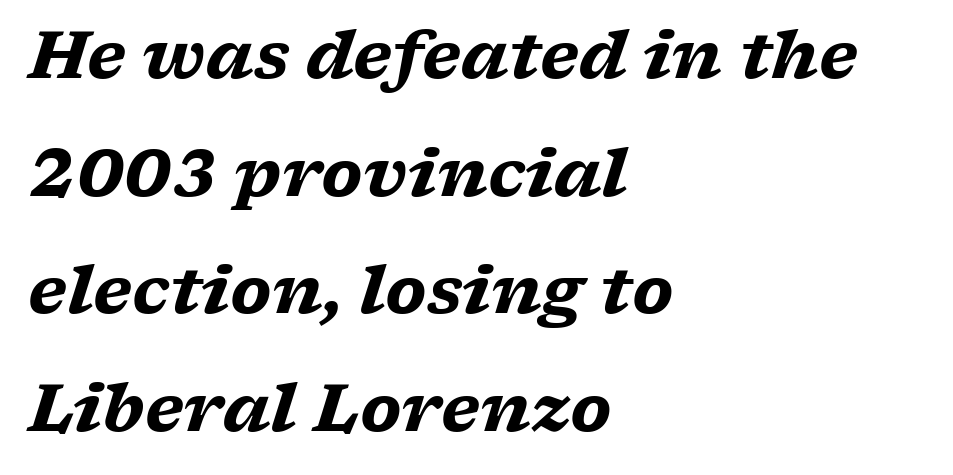
Q: Is the text bold? A: Yes.
Q: Is the text italic (slanted)? A: Yes, it leans right by about 17 degrees.
Q: Is the typeface a serif or a sans-serif typeface? A: Serif.
Q: Is the text underlined? A: No.
Q: How is the paragraph aligned? A: Left-aligned.
Q: Is the spacing between letters normal or unusually wide? A: Normal.
Q: Width (condensed, normal, or wide)? A: Wide.
Q: Stroke contrast? A: Low.
Q: x-height? A: Medium.
Q: Monospaced? A: No.
